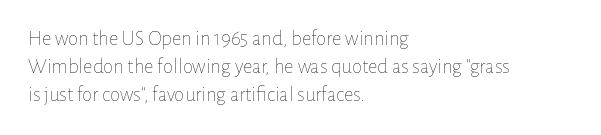
Q: Is the text bold? A: No.
Q: Is the text italic (slanted)? A: No, it is upright.
Q: Is the text underlined? A: No.
Q: How is the paragraph aligned? A: Left-aligned.
Q: Is the spacing between letters normal or unusually wide? A: Normal.
Q: Is the spacing between lines tight, normal or loose? A: Normal.
